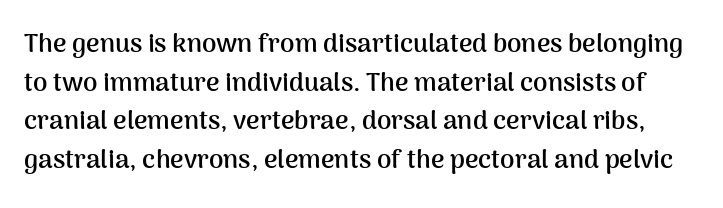
Q: Is the text bold? A: Yes.
Q: Is the text italic (slanted)? A: No, it is upright.
Q: Is the text underlined? A: No.
Q: Is the spacing between letters normal or unusually wide? A: Normal.
Q: Is the spacing between lines tight, normal or loose? A: Normal.
